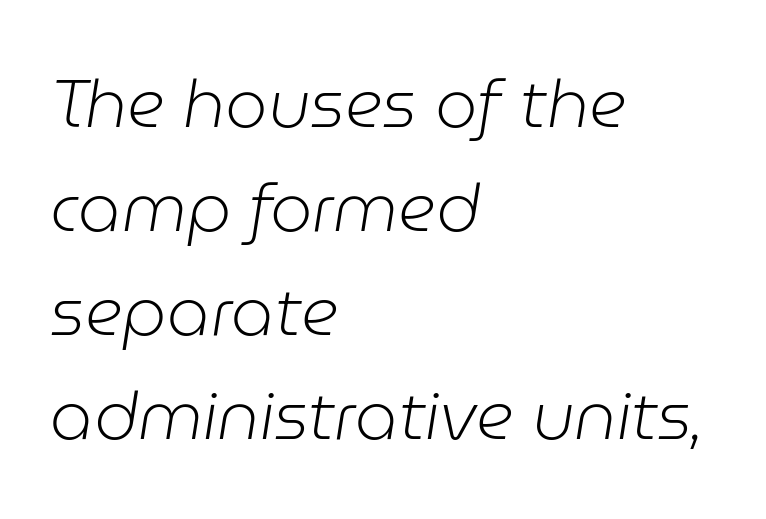
{"italic": "yes", "lean": "right", "slant_degrees": 9, "bold": "no", "weight": "light", "width": "normal", "stroke_contrast": "low", "x_height": "medium", "monospaced": "no", "underline": "no", "align": "left", "line_spacing": "normal", "line_spacing_ratio": 1.55, "letter_spacing": "normal", "letter_spacing_em": 0.0, "glyph_px": 67}
